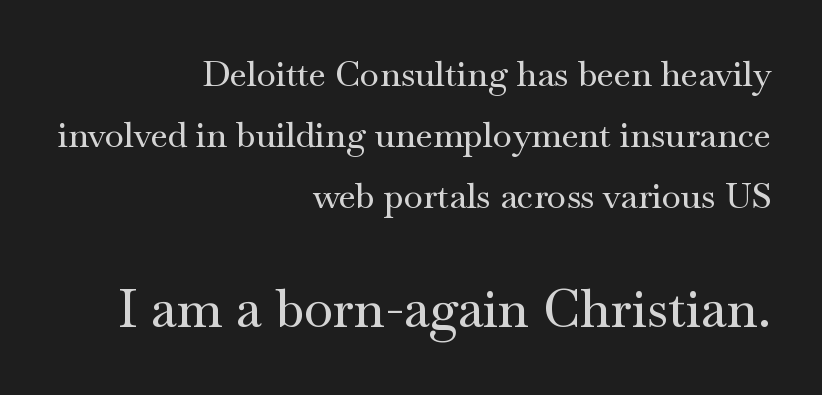
{"serif": "yes", "italic": "no", "width": "wide", "stroke_contrast": "medium", "x_height": "small", "monospaced": "no", "underline": "no", "align": "right", "line_spacing_ratio": 1.74, "letter_spacing": "normal", "letter_spacing_em": 0.0, "larger_block": "second", "size_ratio": 1.49, "glyph_px": 52}
